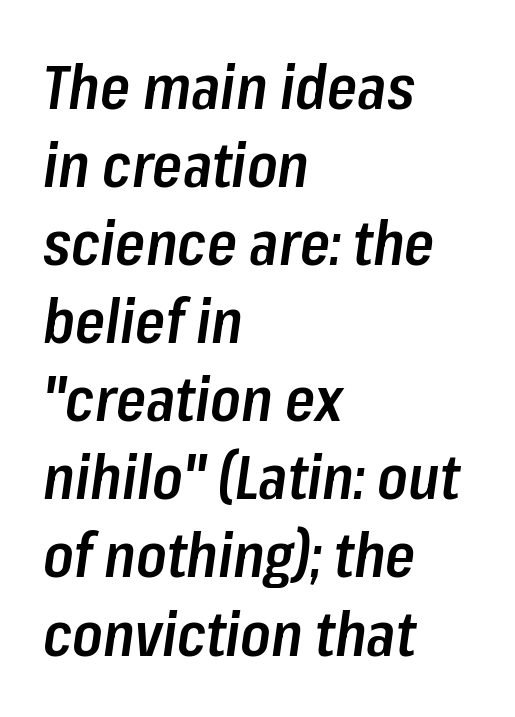
Strokes here are thickened, but only to semibold level. What's the leading like? Ordinary, nothing unusual. This is oblique type, the kind used for emphasis or titles. Reading down the block, your eye returns to a fixed left position each line. Each row of text sits above clean, open space.
